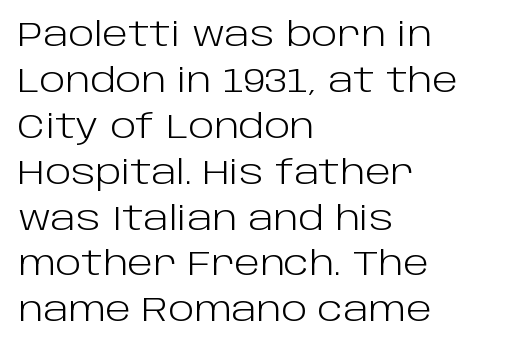
Q: Is the text bold? A: No.
Q: Is the text italic (slanted)? A: No, it is upright.
Q: Is the typeface a serif or a sans-serif typeface? A: Sans-serif.
Q: Is the text underlined? A: No.
Q: How is the paragraph aligned? A: Left-aligned.
Q: Is the spacing between letters normal or unusually wide? A: Normal.
Q: Is the spacing between lines tight, normal or loose? A: Normal.
Q: Width (condensed, normal, or wide)? A: Normal.
Q: Stroke contrast? A: Low.
Q: x-height? A: Large.
Q: Monospaced? A: No.
